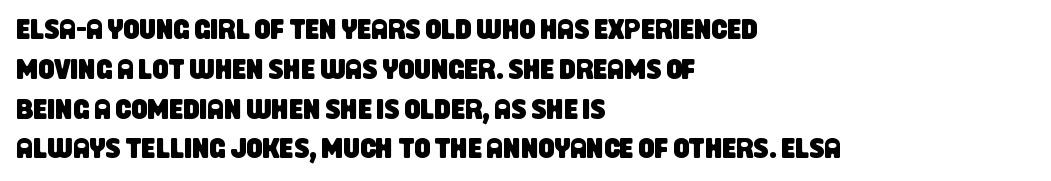
The face used here is proportionally spaced, like ordinary book or web type. The designer left line spacing at the default. A classic flush-left, rag-right setting is used for this passage. You could call the tracking neutral — neither tight nor loose. A typesetter would label this face a sans. Beneath every word, the page is bare.
